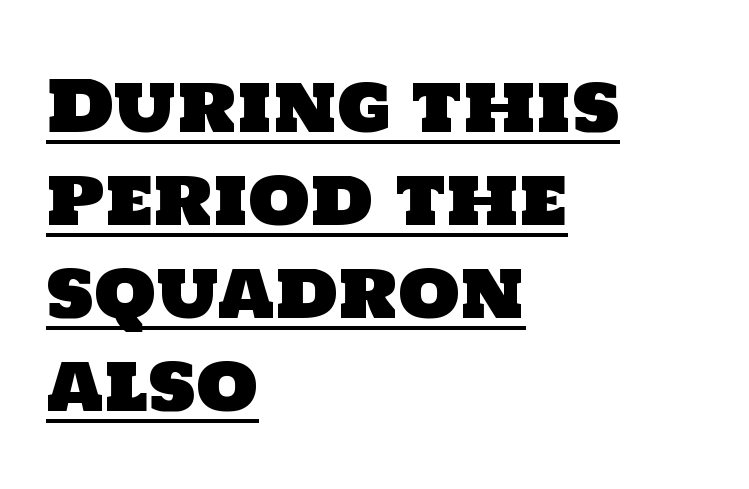
Underlined type. Every row of glyphs begins at an identical x-position on the left. The letters advance in unequal steps, a hallmark of proportional type. Is there much room between lines? A standard amount, neither cramped nor airy. Characters follow at the spacing the type designer built in. Serifs: no, the terminals of the letterforms are clean.
